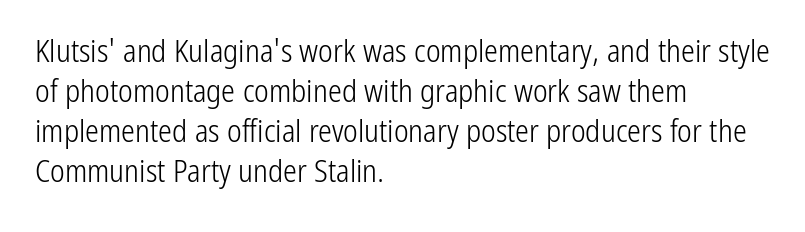
The setting favours the left margin, as ordinary paragraphs usually do. The typeface chosen for these lines omits serifs. Nobody touched the tracking dial on this one. No heavy texture on the line: the type isn't bold. Do the characters align in a grid? No, the font is proportional. Evenly set lines give the paragraph a standard silhouette.
